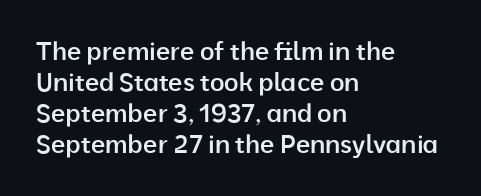
Q: Is the text bold? A: Semi-bold.
Q: Is the text italic (slanted)? A: No, it is upright.
Q: Is the text underlined? A: No.
Q: How is the paragraph aligned? A: Left-aligned.
Q: Is the spacing between letters normal or unusually wide? A: Normal.
